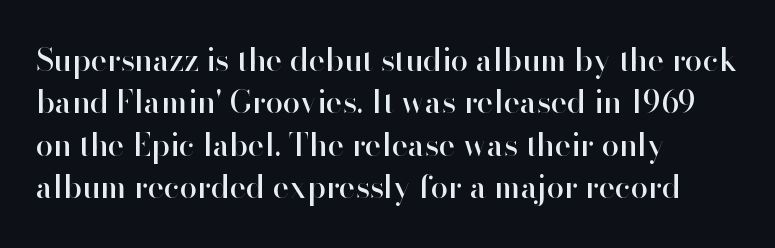
The image shows 31 px sans-serif type, upright; set left-aligned, normal line spacing (1.37x), normal letter spacing, not underlined; high stroke contrast and a small x-height.
